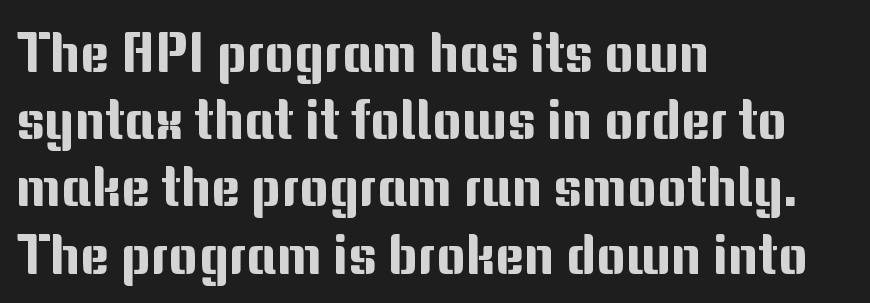
{"serif": "no", "italic": "no", "width": "normal", "stroke_contrast": "medium", "x_height": "medium", "monospaced": "no", "underline": "no", "align": "left", "line_spacing_ratio": 1.2, "letter_spacing": "normal", "letter_spacing_em": 0.0, "glyph_px": 56}
